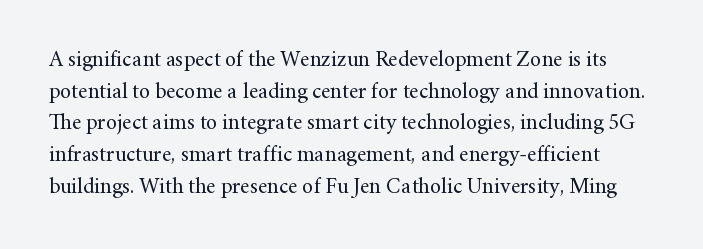
Q: Is the text bold? A: No.
Q: Is the text italic (slanted)? A: No, it is upright.
Q: Is the text underlined? A: No.
Q: Is the spacing between letters normal or unusually wide? A: Normal.
Q: Is the spacing between lines tight, normal or loose? A: Normal.
